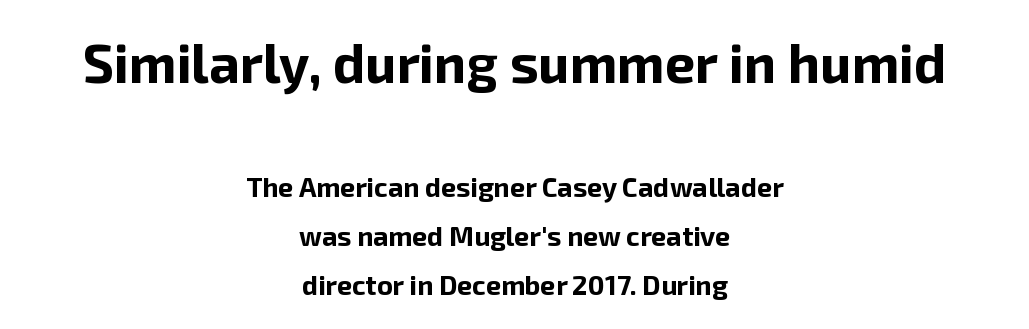
Block one is the big one; block two sits smaller underneath. Beneath every word, the page is bare. The typesetting leans heavy: a genuine bold. The rendering positions every line midway between the sides. This is sans-serif lettering, the kind often seen on screens and signage.
